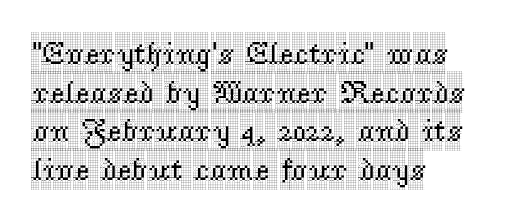
A typesetter would label this face a serif. Descenders hang freely into open space. Alignment: flush left. How are the letters spaced? Ordinarily, with no added tracking. These lines are rendered in a variable-pitch font. Vertical strokes here are truly vertical.
